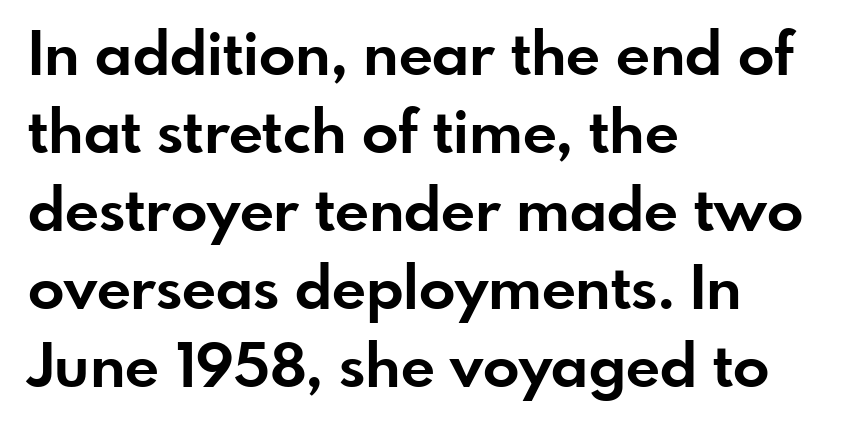
The image shows 60 px bold sans-serif type, upright; set left-aligned, normal line spacing (1.3x), normal letter spacing, not underlined; low stroke contrast and a small x-height.
